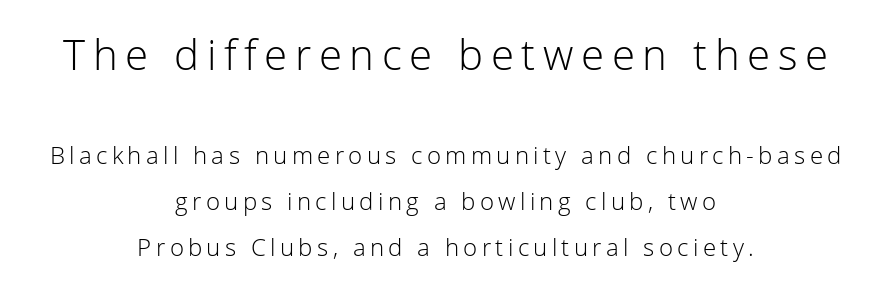
{"serif": "no", "italic": "no", "bold": "no", "weight": "light", "width": "normal", "stroke_contrast": "low", "x_height": "medium", "monospaced": "no", "underline": "no", "align": "center", "line_spacing": "loose", "line_spacing_ratio": 1.9, "larger_block": "first", "size_ratio": 1.75, "glyph_px": 42}
